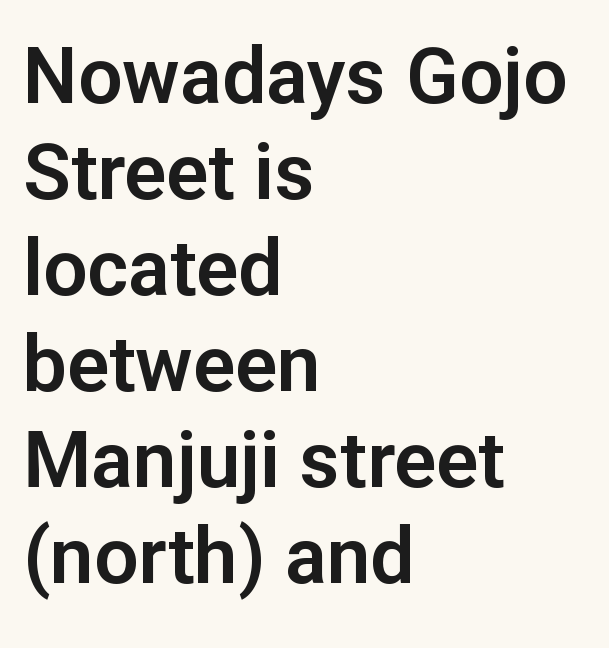
{"serif": "no", "italic": "no", "width": "normal", "stroke_contrast": "low", "x_height": "medium", "monospaced": "no", "underline": "no", "align": "left", "line_spacing_ratio": 1.23, "letter_spacing": "normal", "letter_spacing_em": 0.0, "glyph_px": 78}
